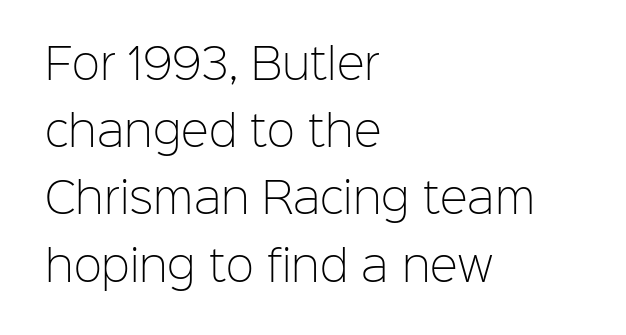
Q: Is the text bold? A: No.
Q: Is the text italic (slanted)? A: No, it is upright.
Q: Is the typeface a serif or a sans-serif typeface? A: Sans-serif.
Q: Is the text underlined? A: No.
Q: How is the paragraph aligned? A: Left-aligned.
Q: Is the spacing between letters normal or unusually wide? A: Normal.
Q: Is the spacing between lines tight, normal or loose? A: Normal.
Q: Width (condensed, normal, or wide)? A: Normal.
Q: Stroke contrast? A: Low.
Q: x-height? A: Medium.
Q: Monospaced? A: No.
